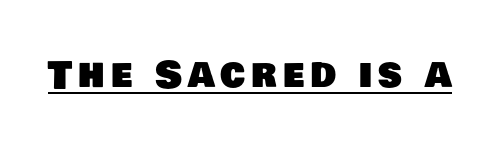
The image shows 37 px sans-serif type; set underlined; low stroke contrast and a large x-height.
